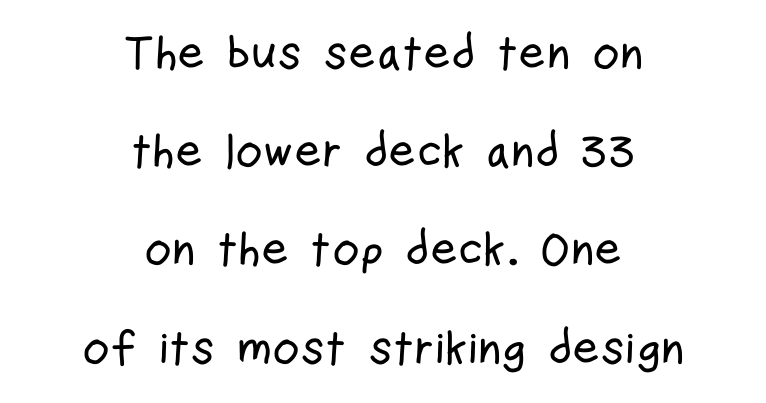
Q: Is the text italic (slanted)? A: No, it is upright.
Q: Is the typeface a serif or a sans-serif typeface? A: Sans-serif.
Q: Is the text underlined? A: No.
Q: How is the paragraph aligned? A: Centered.
Q: Is the spacing between letters normal or unusually wide? A: Normal.
Q: Is the spacing between lines tight, normal or loose? A: Loose.
Q: Width (condensed, normal, or wide)? A: Condensed.
Q: Stroke contrast? A: Low.
Q: x-height? A: Medium.
Q: Monospaced? A: No.
